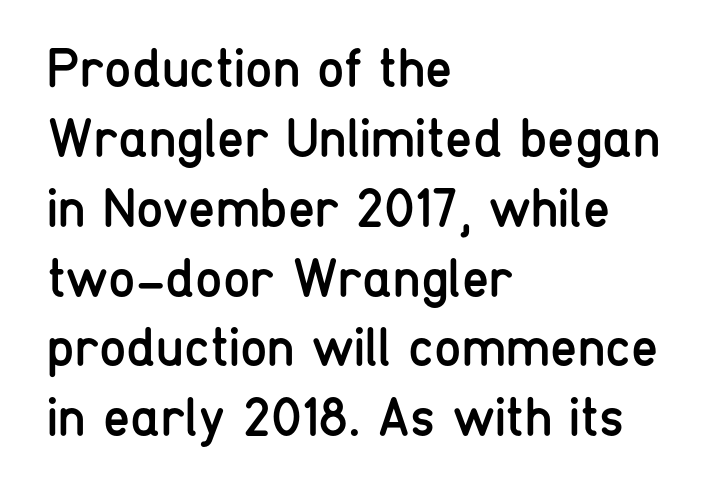
The image shows 55 px regular-weight, condensed sans-serif type, upright; set left-aligned, normal line spacing (1.27x), normal letter spacing, not underlined; low stroke contrast and a medium x-height.
